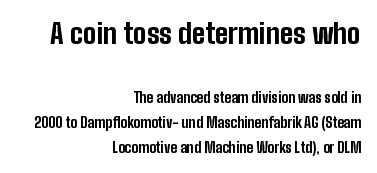
{"serif": "no", "italic": "no", "bold": "yes", "weight": "bold", "width": "condensed", "stroke_contrast": "low", "x_height": "medium", "monospaced": "no", "underline": "no", "align": "right", "line_spacing_ratio": 1.8, "letter_spacing": "normal", "letter_spacing_em": 0.0, "larger_block": "first", "size_ratio": 2.0, "glyph_px": 28}
